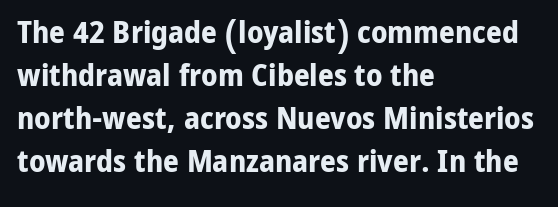
The image shows 31 px bold sans-serif type, upright; set left-aligned, normal line spacing (1.39x), normal letter spacing, not underlined; low stroke contrast and a medium x-height.
